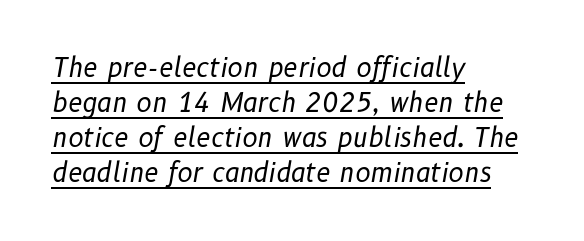
Characters are canted at an angle relative to the baseline's perpendicular. The lines are quadded left. The typesetter has applied underlining to the passage shown. Weight: regular or lighter.
